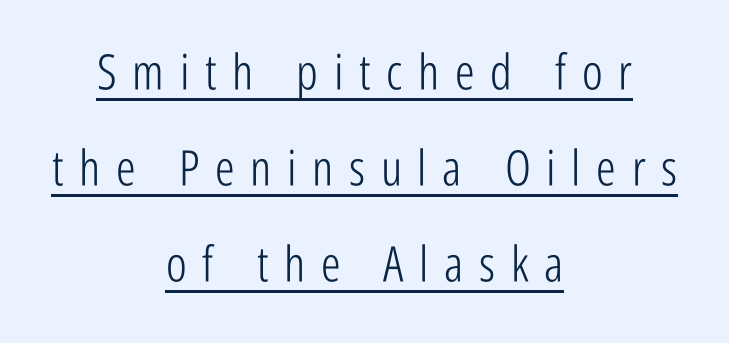
{"serif": "no", "italic": "no", "bold": "no", "weight": "light", "width": "condensed", "stroke_contrast": "low", "x_height": "medium", "monospaced": "no", "underline": "yes", "align": "center", "line_spacing": "loose", "line_spacing_ratio": 1.96, "letter_spacing": "wide", "letter_spacing_em": 0.32, "glyph_px": 49}
